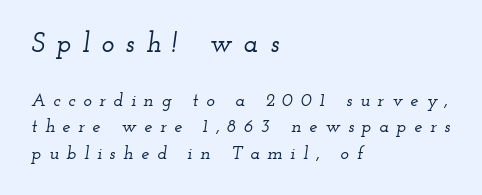
{"italic": "yes", "lean": "right", "slant_degrees": 12, "underline": "no", "align": "left", "line_spacing": "normal", "line_spacing_ratio": 1.46, "letter_spacing": "wide", "letter_spacing_em": 0.43, "larger_block": "first", "size_ratio": 1.5, "glyph_px": 27}
